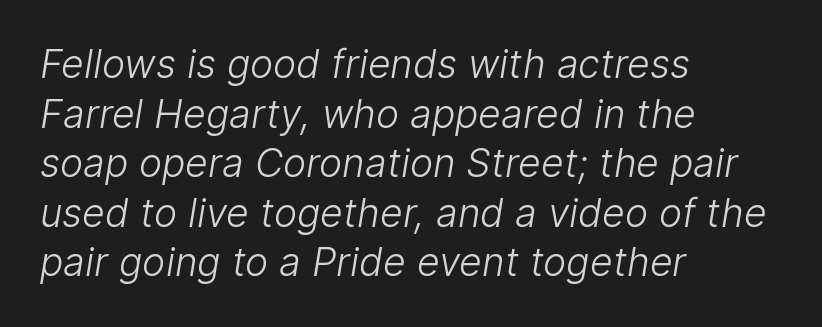
{"serif": "no", "bold": "no", "weight": "light", "width": "normal", "stroke_contrast": "low", "x_height": "medium", "monospaced": "no", "underline": "no", "align": "left", "line_spacing": "normal", "line_spacing_ratio": 1.27, "letter_spacing": "normal", "letter_spacing_em": 0.0, "glyph_px": 39}
